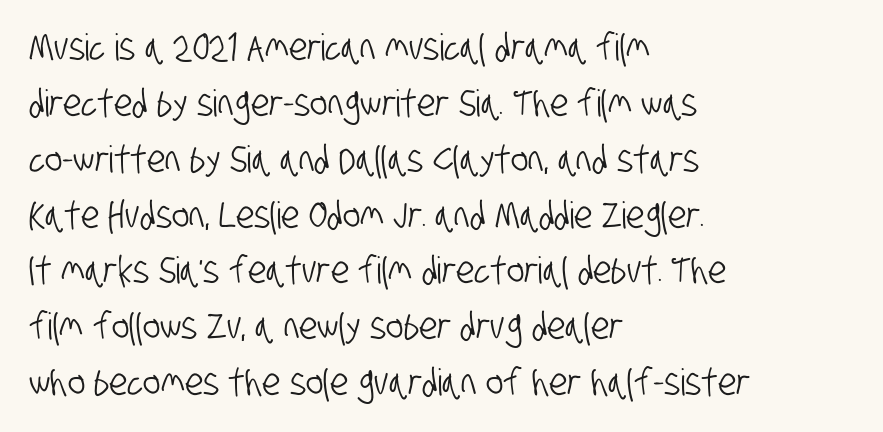
Think of a printed novel: that variable character pitch is what you see here. Rule under the text: the space is simply empty. Is there much room between lines? A standard amount, neither cramped nor airy. Grotesque or geometric, the face here clearly has no serifs. Short and long lines alike share a common starting point at left. You could call the tracking neutral — neither tight nor loose.
